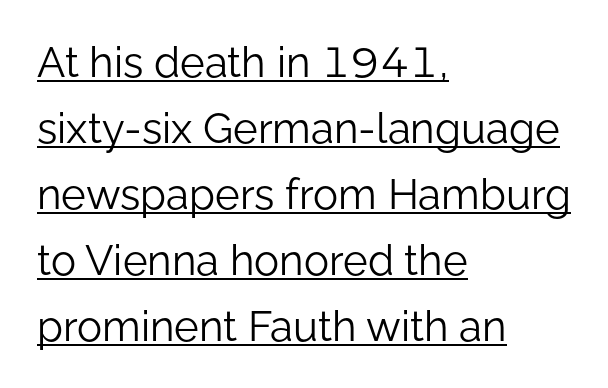
{"serif": "no", "italic": "no", "bold": "no", "weight": "light", "width": "normal", "stroke_contrast": "low", "x_height": "medium", "monospaced": "no", "underline": "yes", "align": "left", "line_spacing": "normal", "line_spacing_ratio": 1.57, "letter_spacing": "normal", "letter_spacing_em": 0.0, "glyph_px": 42}
